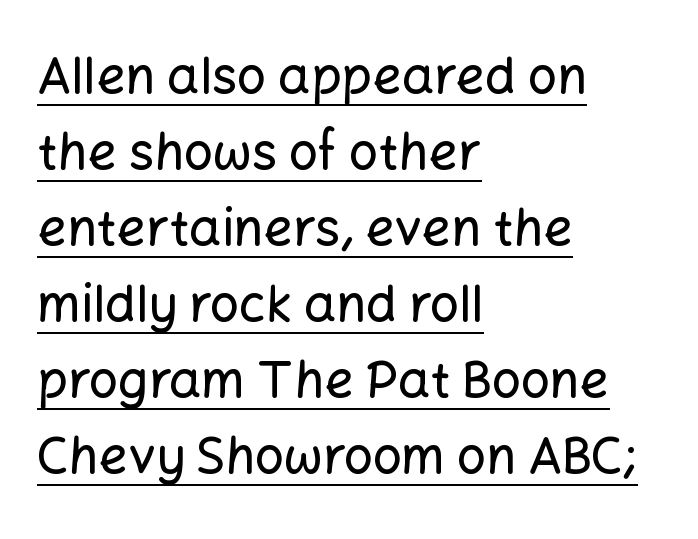
Q: Is the text italic (slanted)? A: No, it is upright.
Q: Is the typeface a serif or a sans-serif typeface? A: Sans-serif.
Q: Is the text underlined? A: Yes.
Q: How is the paragraph aligned? A: Left-aligned.
Q: Is the spacing between letters normal or unusually wide? A: Normal.
Q: Is the spacing between lines tight, normal or loose? A: Normal.
Q: Width (condensed, normal, or wide)? A: Normal.
Q: Stroke contrast? A: Low.
Q: x-height? A: Medium.
Q: Monospaced? A: No.
